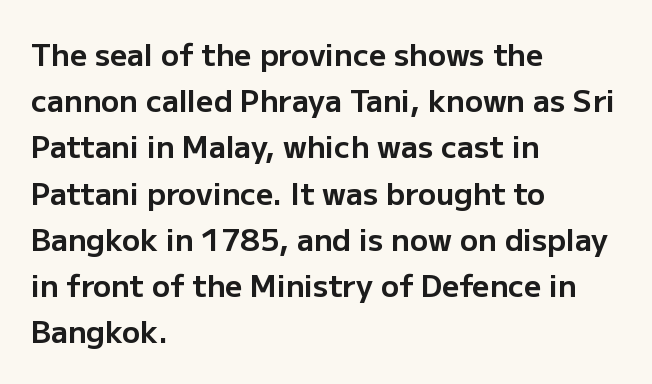
In terms of letterform style, serifs are entirely absent. Only glyphs here, with clear space below each row. Summary of weight: heavy, a full bold. The lettering stays uniformly vertical, giving the passage a roman look. Spacing verdict: proportional, widths tailored to each character.
